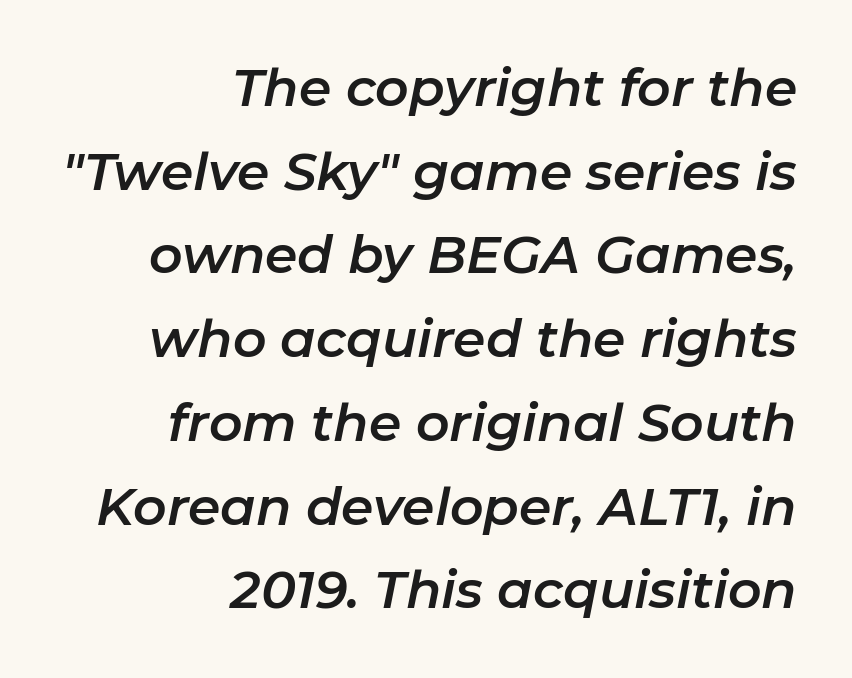
Does the leading feel generous? No, just average. Any mark beneath the type? The region is blank. Proportional: the letters do not fall into vertical columns. Which margin do the lines hug? The right one — the left edge is uneven. Default kerning and tracking; the words read as compact shapes. The text carries the slant typical of an italic or oblique font.
